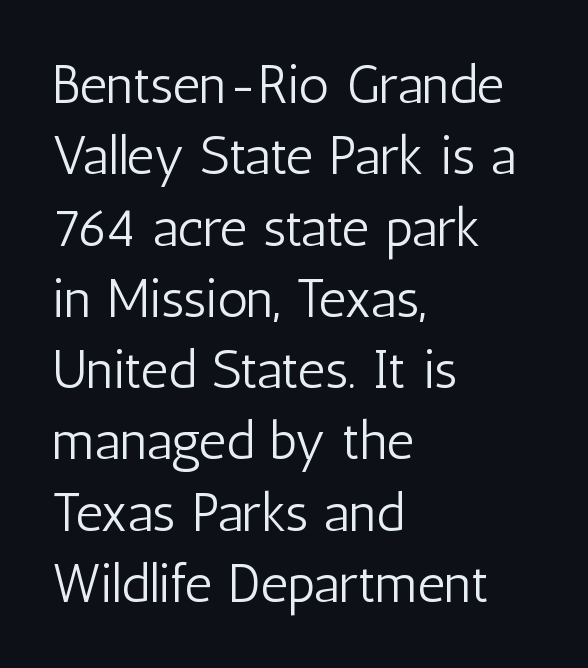
Every row of glyphs begins at an identical x-position on the left. Quick note: not italic, upright. The letters sit at their default tracking, neither squeezed nor spread. What kind of face is this? One without serifs — a sans.
